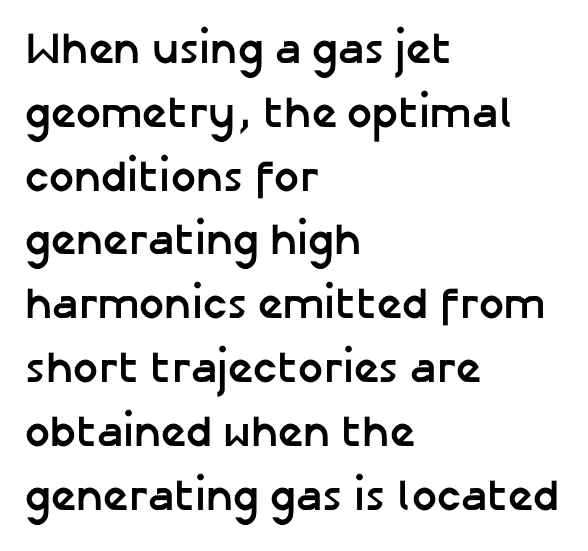
The image shows 44 px semibold sans-serif type, upright; set left-aligned, normal line spacing (1.45x), normal letter spacing, not underlined; low stroke contrast and a medium x-height.
